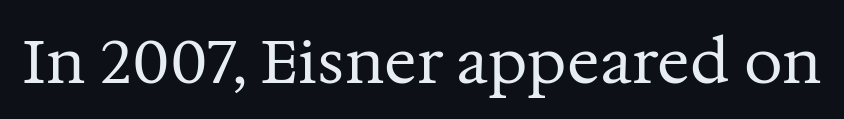
Think of a printed novel: that variable character pitch is what you see here. Unlike a clean sans, this face finishes its strokes with serifs. Compared with typical body copy, the letter spacing here is the same. Is this a heavy cut? Hardly; it is regular or lighter. When letters stand straight like this, we call the style roman or upright. The area under the type is left untouched.
